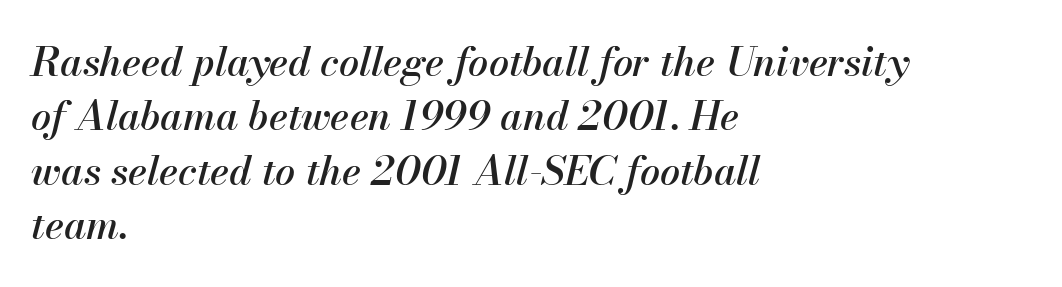
{"italic": "yes", "lean": "right", "slant_degrees": 13, "width": "normal", "stroke_contrast": "medium", "x_height": "small", "monospaced": "no", "underline": "no", "align": "left", "line_spacing": "normal", "line_spacing_ratio": 1.36, "letter_spacing": "normal", "letter_spacing_em": 0.0, "glyph_px": 40}
